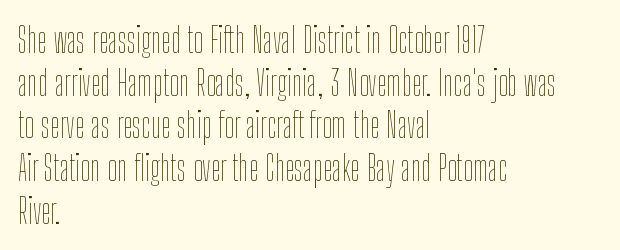
Descender tails drop into unmarked territory. Does the copy run flush right? No — it runs flush left. This sample uses plain, unmodified letter spacing. These glyphs show unthickened strokes, regular width or finer.
